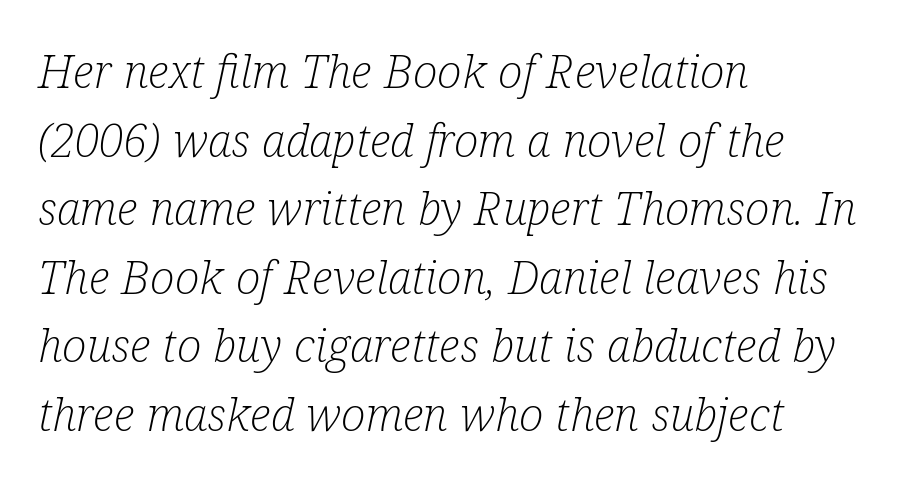
The image shows 46 px light, condensed serif type, italic (leaning right); set left-aligned, normal line spacing (1.49x), normal letter spacing, not underlined; low stroke contrast and a medium x-height.
